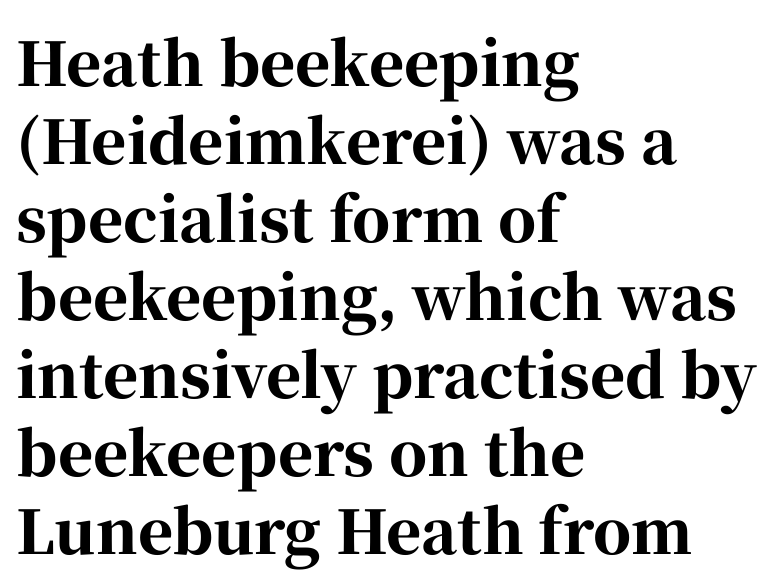
Q: Is the text bold? A: Yes.
Q: Is the text italic (slanted)? A: No, it is upright.
Q: Is the typeface a serif or a sans-serif typeface? A: Serif.
Q: Is the text underlined? A: No.
Q: How is the paragraph aligned? A: Left-aligned.
Q: Is the spacing between letters normal or unusually wide? A: Normal.
Q: Is the spacing between lines tight, normal or loose? A: Normal.
Q: Width (condensed, normal, or wide)? A: Normal.
Q: Stroke contrast? A: High.
Q: x-height? A: Medium.
Q: Monospaced? A: No.
